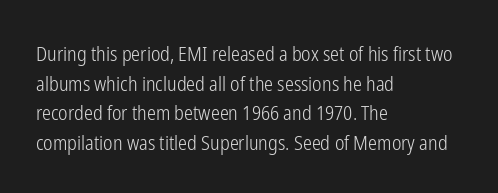
{"italic": "no", "bold": "no", "underline": "no", "align": "left", "line_spacing": "normal", "line_spacing_ratio": 1.48, "letter_spacing": "normal", "letter_spacing_em": 0.0, "glyph_px": 20}
